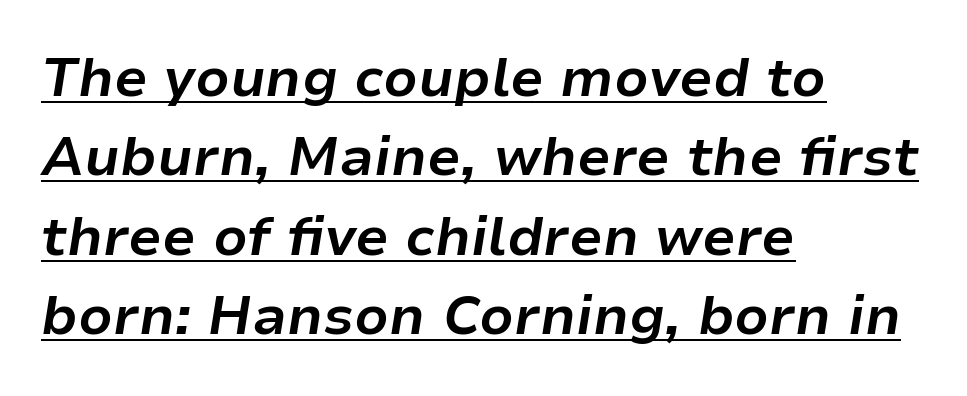
Line starts are locked; line ends wander. You could call the tracking neutral — neither tight nor loose. Is the type bold? Yes — the strokes are clearly thick and heavy. Rows of type keep a routine distance in the vertical direction.
